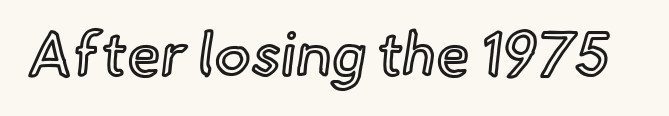
Q: Is the text italic (slanted)? A: Yes.
Q: Is the text underlined? A: No.
Q: Is the spacing between letters normal or unusually wide? A: Normal.
Q: Width (condensed, normal, or wide)? A: Normal.
Q: x-height? A: Small.
Q: Monospaced? A: No.
